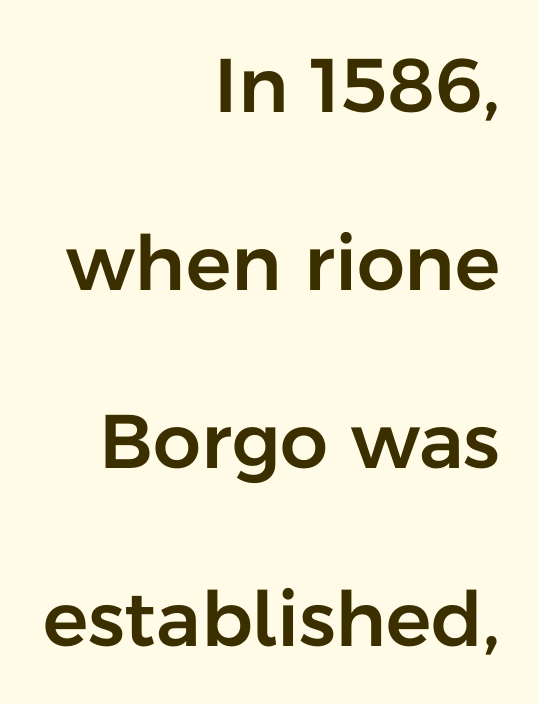
The image shows 76 px sans-serif type, upright; set right-aligned, loose line spacing (2.34x), normal letter spacing, not underlined; low stroke contrast and a medium x-height.
